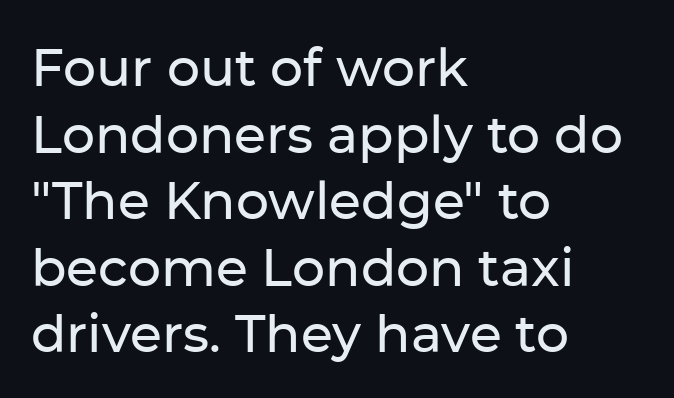
{"serif": "no", "italic": "no", "width": "normal", "stroke_contrast": "low", "x_height": "medium", "monospaced": "no", "underline": "no", "align": "left", "line_spacing": "normal", "line_spacing_ratio": 1.28, "letter_spacing": "normal", "letter_spacing_em": 0.0, "glyph_px": 52}
